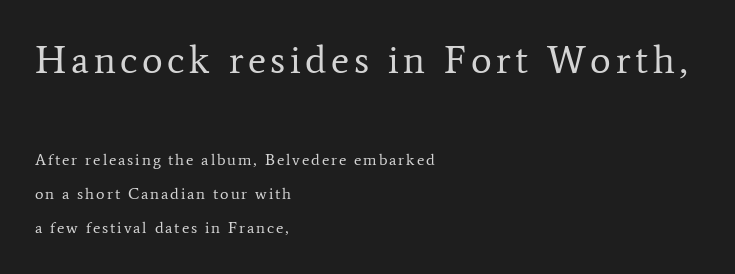
The image shows 39 px regular-weight serif type, upright; set left-aligned, loose line spacing (2.13x), not underlined; the first (top) block is 2.44x larger; low stroke contrast and a medium x-height.
